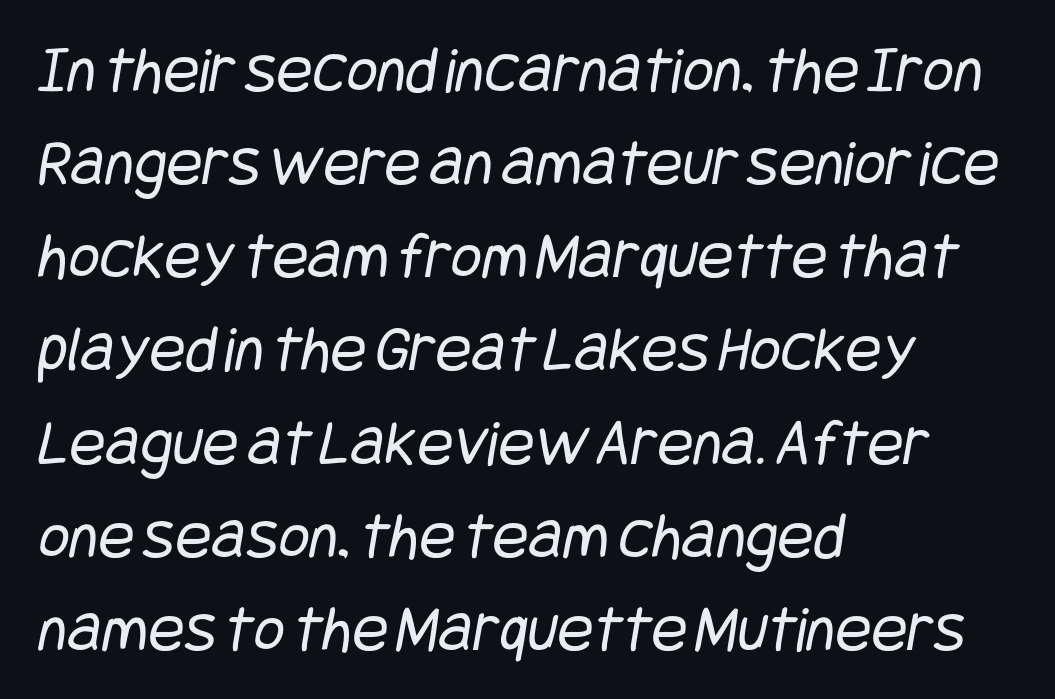
Is this a heavy cut? Hardly; it is regular or lighter. Notice how the passage keeps a crisp vertical edge on the left only. Nothing sits at the stroke ends, so this counts as sans-serif. The rows are spaced the way most documents space them. Honestly, the letter spacing is just normal — you wouldn't notice it.
